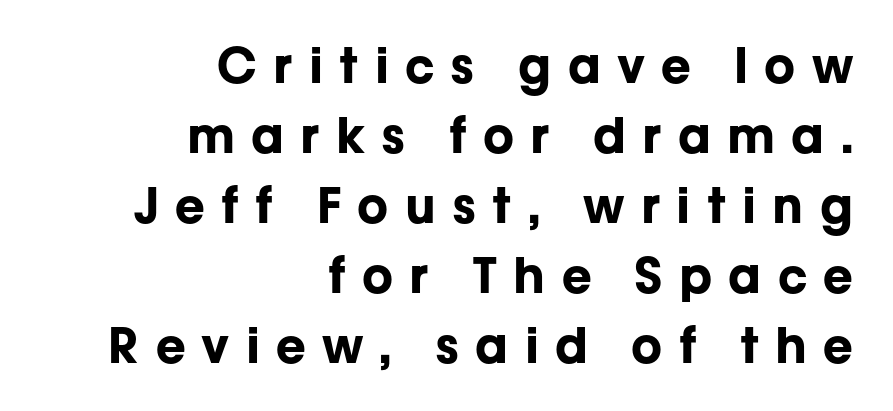
A bare baseline throughout the passage. A student would call this right alignment; a typographer would say flush right, rag left. Each letter keeps its own natural width here, so spacing adapts to shape. These lines were composed using upright roman letters. Leading: standard.
